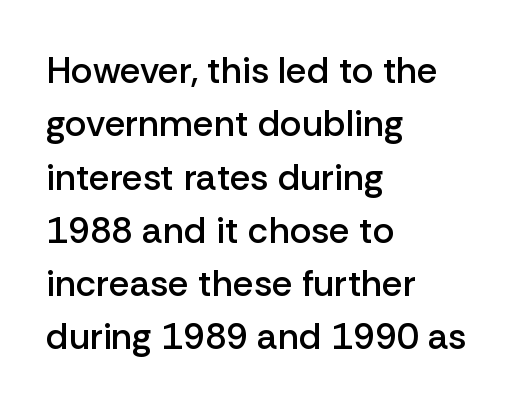
The image shows 37 px semibold sans-serif type, upright; set left-aligned, normal line spacing (1.44x), normal letter spacing, not underlined; low stroke contrast and a medium x-height.
